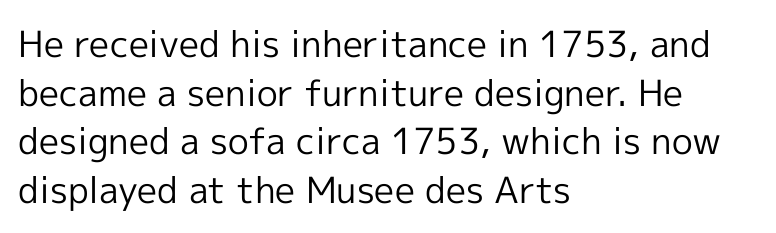
{"serif": "no", "italic": "no", "bold": "no", "weight": "regular", "width": "normal", "x_height": "medium", "monospaced": "no", "underline": "no", "align": "left", "line_spacing": "normal", "line_spacing_ratio": 1.35, "letter_spacing": "normal", "letter_spacing_em": 0.0, "glyph_px": 36}
